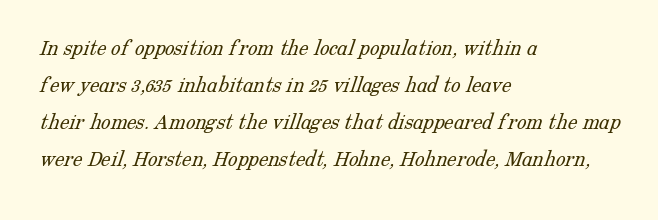
The image shows 24 px text type; set left-aligned, normal line spacing (1.54x), normal letter spacing, not underlined.
